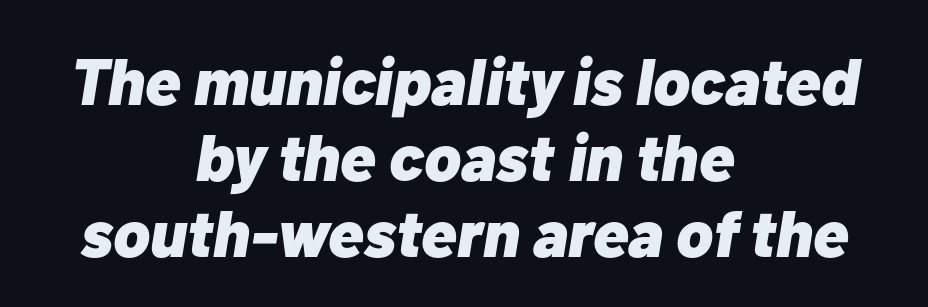
{"italic": "yes", "lean": "right", "slant_degrees": 10, "bold": "yes", "weight": "heavy", "width": "normal", "stroke_contrast": "low", "x_height": "medium", "monospaced": "no", "underline": "no", "align": "center", "line_spacing": "tight", "line_spacing_ratio": 1.15, "letter_spacing": "normal", "letter_spacing_em": 0.0, "glyph_px": 66}
